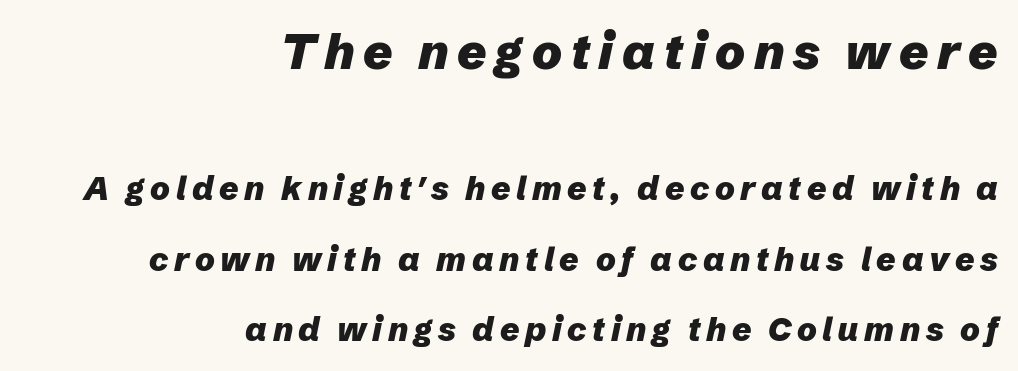
You could fit nearly another row in the gap between these rows. The designer gave the opening block more size than the closing block. Slant detected: the letters are inclined. Is the type bold? Yes — the strokes are clearly thick and heavy. The paragraph has a hard right edge and a soft left edge.
